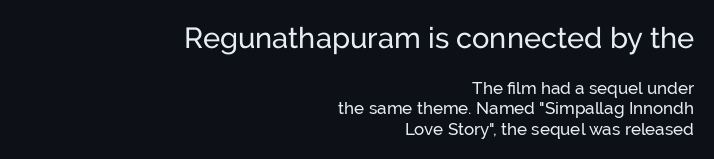
The letterforms sit shoulder to shoulder at normal distance. Every character sits straight up, as roman type does. The space directly below the letters is spotless. Which margin do the lines hug? The right one — the left edge is uneven. Looks like regular typesetting: each glyph gets only the width it needs. This is sans-serif lettering, the kind often seen on screens and signage.
